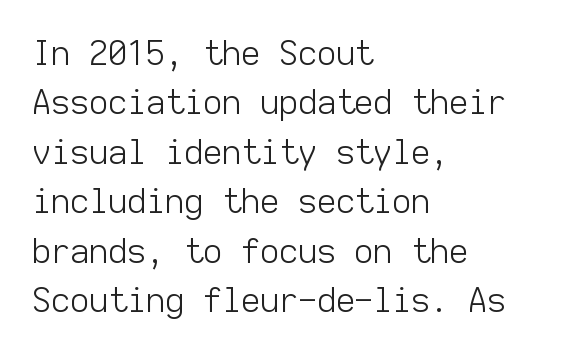
Rows of type keep a routine distance in the vertical direction. Summary of weight: not heavy and not bold. There is no visible air inserted between adjacent glyphs. Glance below the letters and you will spot only blank space. Here the designer chose a console-style face with uniform glyph widths.
